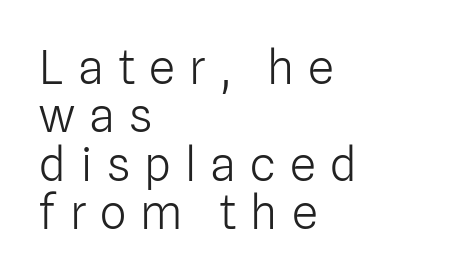
{"serif": "no", "italic": "no", "bold": "no", "weight": "light", "width": "normal", "stroke_contrast": "low", "x_height": "medium", "monospaced": "no", "underline": "no", "align": "left", "line_spacing": "tight", "line_spacing_ratio": 1.03, "letter_spacing": "wide", "letter_spacing_em": 0.3, "glyph_px": 47}
